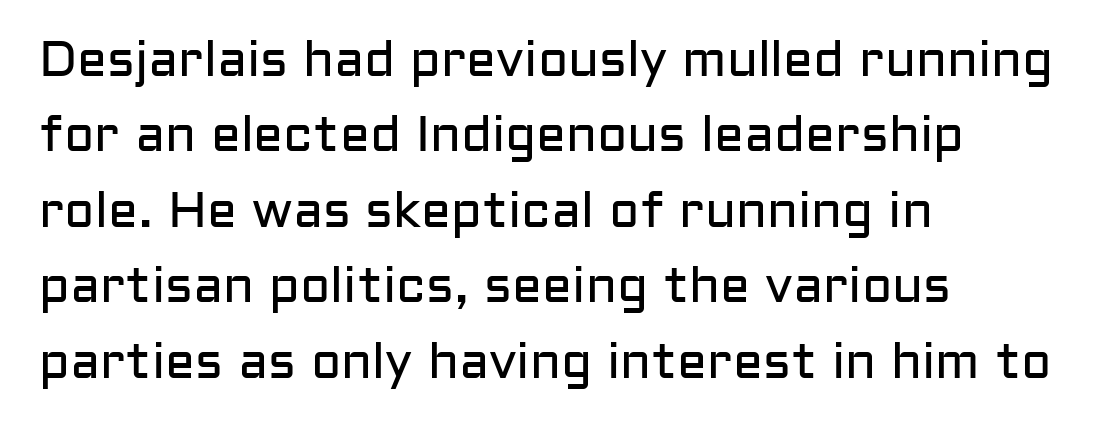
Q: Is the text bold? A: No.
Q: Is the text italic (slanted)? A: No, it is upright.
Q: Is the typeface a serif or a sans-serif typeface? A: Sans-serif.
Q: Is the text underlined? A: No.
Q: How is the paragraph aligned? A: Left-aligned.
Q: Is the spacing between letters normal or unusually wide? A: Normal.
Q: Is the spacing between lines tight, normal or loose? A: Normal.
Q: Width (condensed, normal, or wide)? A: Normal.
Q: Stroke contrast? A: Low.
Q: x-height? A: Medium.
Q: Monospaced? A: No.
